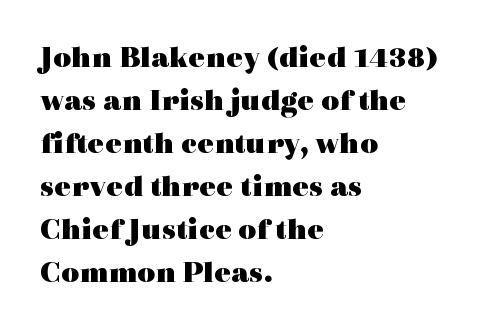
{"serif": "yes", "italic": "no", "bold": "yes", "weight": "heavy", "width": "wide", "x_height": "medium", "monospaced": "no", "underline": "no", "align": "left", "line_spacing": "normal", "line_spacing_ratio": 1.39, "letter_spacing": "normal", "letter_spacing_em": 0.0, "glyph_px": 31}
